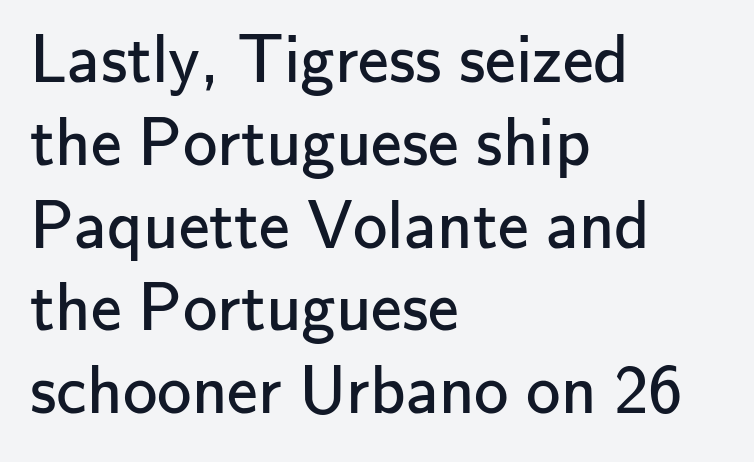
{"serif": "no", "italic": "no", "bold": "no", "weight": "regular", "width": "normal", "stroke_contrast": "low", "x_height": "small", "monospaced": "no", "underline": "no", "align": "left", "line_spacing_ratio": 1.2, "letter_spacing": "normal", "letter_spacing_em": 0.0, "glyph_px": 69}
